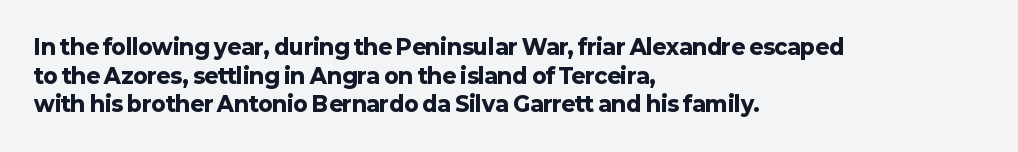
Notice how descenders clear the ascenders below comfortably — that's standard leading. Clear beneath every line of the passage. These lines are set flush left with a ragged right edge. The type sits square on the baseline with zero lean. Each word holds together tightly as a unit, with standard inter-letter gaps.
